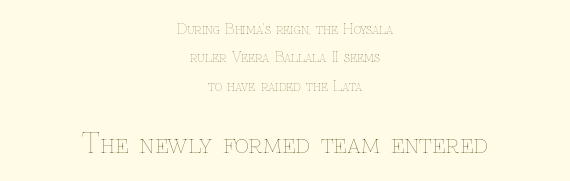
The image shows 27 px text type, upright; set centered, loose line spacing (2.02x), normal letter spacing, not underlined; the second (bottom) block is 1.93x larger.
